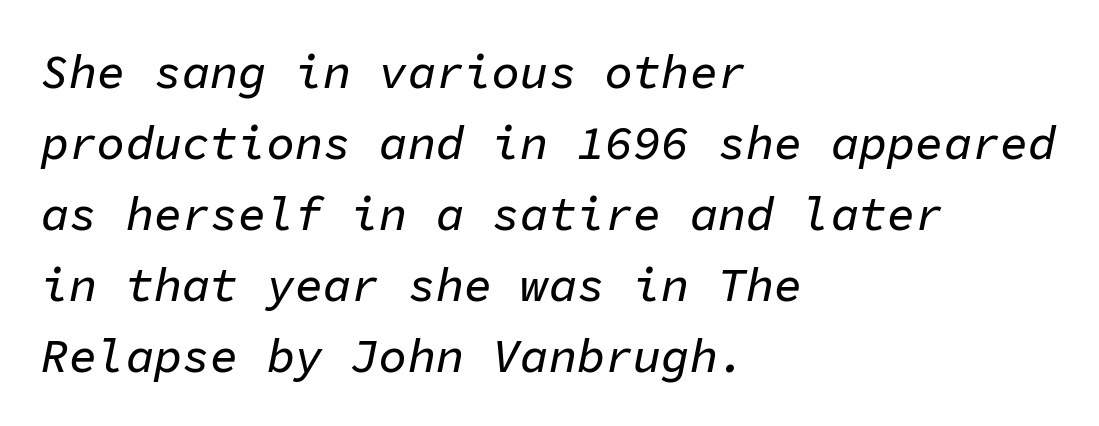
{"italic": "yes", "lean": "right", "slant_degrees": 11, "width": "normal", "stroke_contrast": "low", "x_height": "medium", "monospaced": "yes", "underline": "no", "align": "left", "line_spacing": "normal", "line_spacing_ratio": 1.51, "letter_spacing": "normal", "letter_spacing_em": 0.0, "glyph_px": 47}
